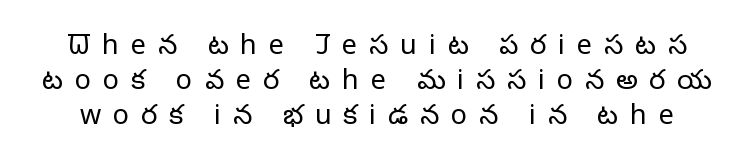
The image shows 27 px text type, upright; set normal line spacing (1.3x), unusually wide letter spacing (+0.44 em), not underlined.
